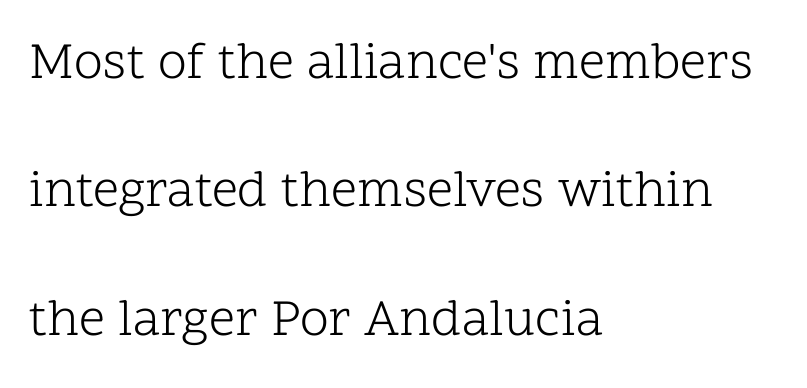
What kind of face is this? One with serifs. You could fit nearly another row in the gap between these rows. Check under the words: just untouched page. This is roman type, the default non-slanted kind. Line beginnings align vertically; line endings do not. The letters look calm and open, with moderate or lighter stems.
